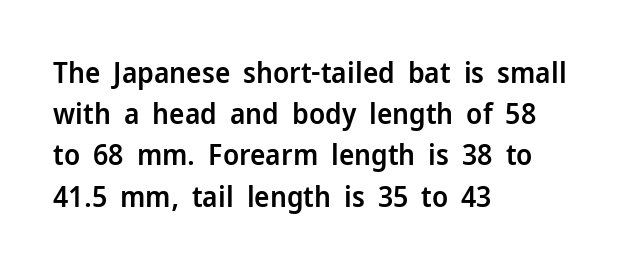
Weight: semibold (demi). The paragraph shown leans on its left margin. Is there much room between lines? A standard amount, neither cramped nor airy. The tracking reads as untouched default to a designer's eye. This sample has the flowing, uneven cadence of proportional lettering. This is roman type, the default non-slanted kind.
